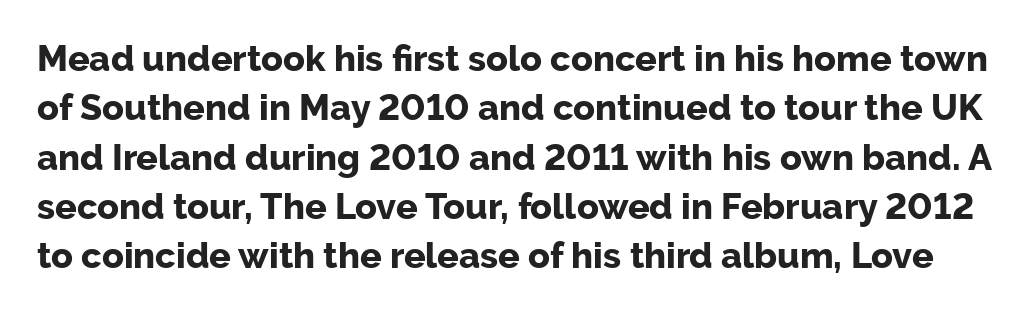
Q: Is the text bold? A: Yes.
Q: Is the text italic (slanted)? A: No, it is upright.
Q: Is the typeface a serif or a sans-serif typeface? A: Sans-serif.
Q: Is the text underlined? A: No.
Q: Is the spacing between letters normal or unusually wide? A: Normal.
Q: Is the spacing between lines tight, normal or loose? A: Normal.
Q: Width (condensed, normal, or wide)? A: Normal.
Q: Stroke contrast? A: Low.
Q: x-height? A: Medium.
Q: Monospaced? A: No.
